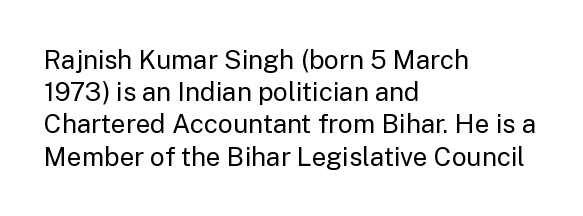
Q: Is the text bold? A: No.
Q: Is the text italic (slanted)? A: No, it is upright.
Q: Is the text underlined? A: No.
Q: How is the paragraph aligned? A: Left-aligned.
Q: Is the spacing between letters normal or unusually wide? A: Normal.
